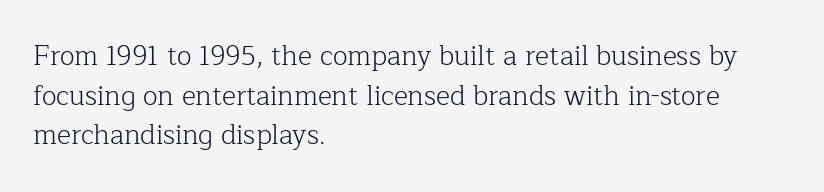
The image shows 27 px text type, upright; set left-aligned, normal line spacing (1.47x), normal letter spacing, not underlined.
